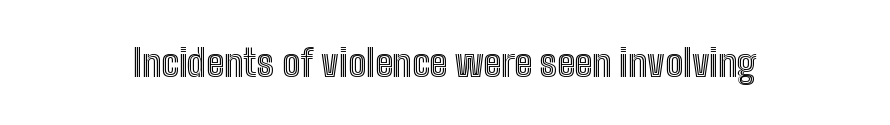
The image shows 38 px condensed type, upright; set normal letter spacing, not underlined; a medium x-height.
